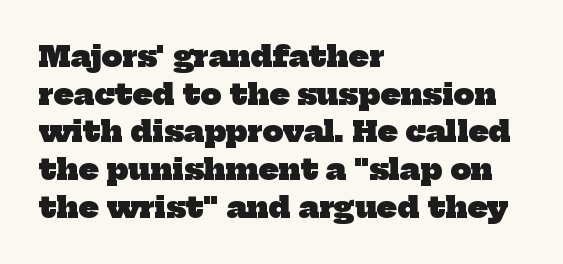
{"serif": "yes", "bold": "yes", "weight": "heavy", "width": "normal", "stroke_contrast": "low", "x_height": "medium", "monospaced": "no", "underline": "no", "align": "left", "line_spacing": "normal", "line_spacing_ratio": 1.3, "letter_spacing": "normal", "letter_spacing_em": 0.0, "glyph_px": 29}
